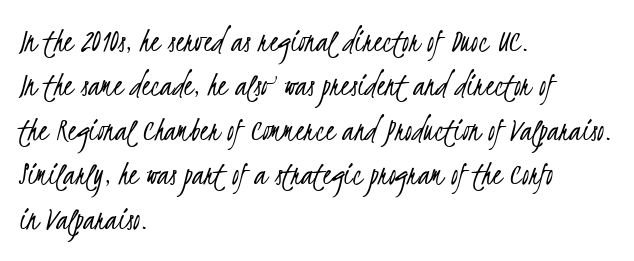
The image shows 35 px light, condensed sans-serif type; set left-aligned, normal line spacing (1.27x), normal letter spacing, not underlined; low stroke contrast and a small x-height.
